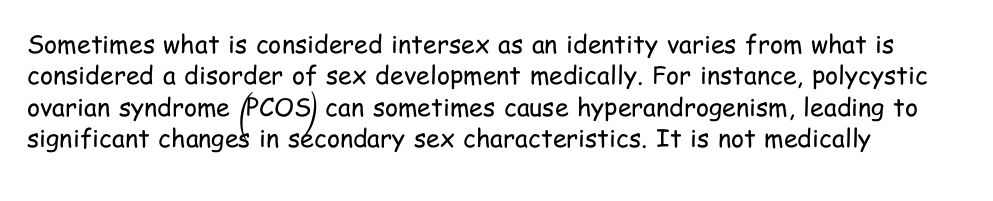
No letter is thick-stroked: the sample isn't bold. This is roman type, the default non-slanted kind. One glance says typical: line gaps are just what's usual. Plain, unruled lines of type. This sample is left-justified, so line endings fall wherever the words run out.
